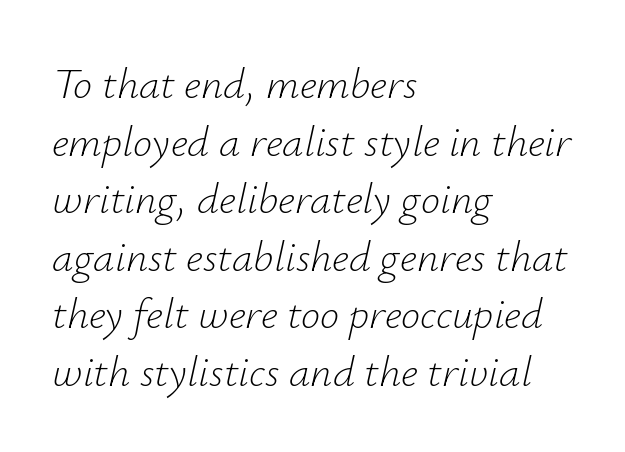
The image shows 43 px light type, italic (leaning right); set left-aligned, normal line spacing (1.34x), normal letter spacing, not underlined; low stroke contrast and a small x-height.
